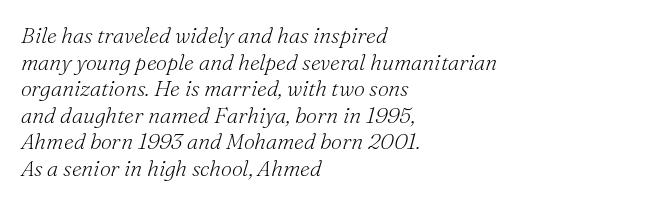
Emphasis-style slanted type is in use. In CSS terms this would be text-align: left. This rendering features lettering with no underline. Each word holds together tightly as a unit, with standard inter-letter gaps. Weight: regular or lighter.
